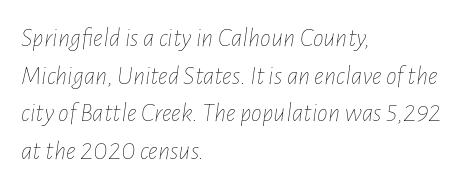
{"italic": "yes", "lean": "right", "slant_degrees": 7, "bold": "no", "underline": "no", "align": "left", "line_spacing": "normal", "line_spacing_ratio": 1.39, "letter_spacing": "normal", "letter_spacing_em": 0.0, "glyph_px": 27}
